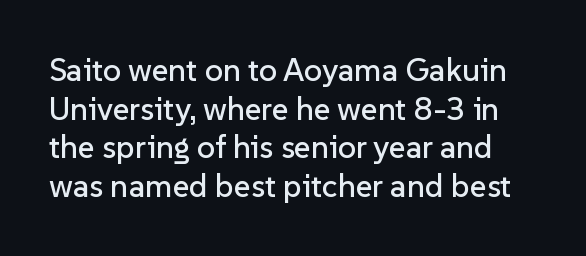
Do the characters align in a grid? No, the font is proportional. Decoration check: the copy has no underline. Posture: vertical. The face used here is a sans, in the tradition of grotesques and geometrics.
